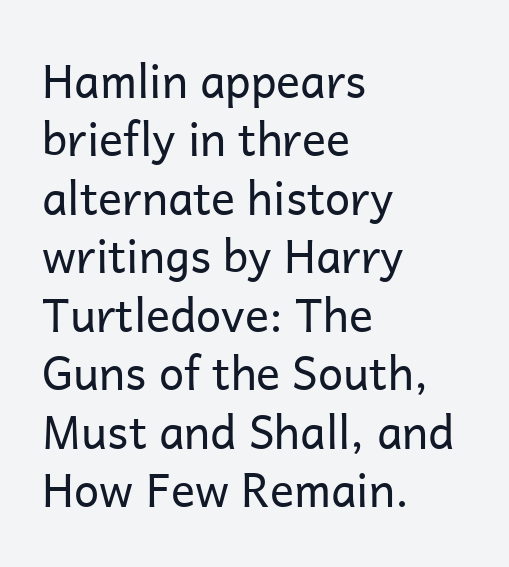
{"serif": "no", "italic": "no", "bold": "no", "weight": "regular", "width": "normal", "stroke_contrast": "low", "x_height": "medium", "monospaced": "no", "underline": "no", "align": "left", "line_spacing": "normal", "line_spacing_ratio": 1.3, "letter_spacing": "normal", "letter_spacing_em": 0.0, "glyph_px": 45}
